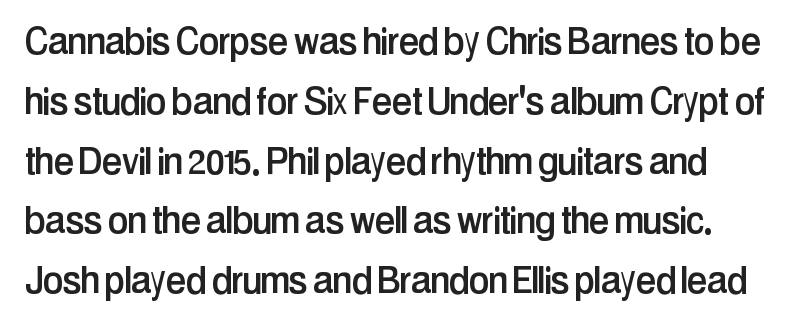
{"serif": "no", "italic": "no", "width": "condensed", "stroke_contrast": "low", "x_height": "medium", "monospaced": "no", "underline": "no", "line_spacing": "normal", "line_spacing_ratio": 1.3, "letter_spacing": "normal", "letter_spacing_em": 0.0, "glyph_px": 46}
